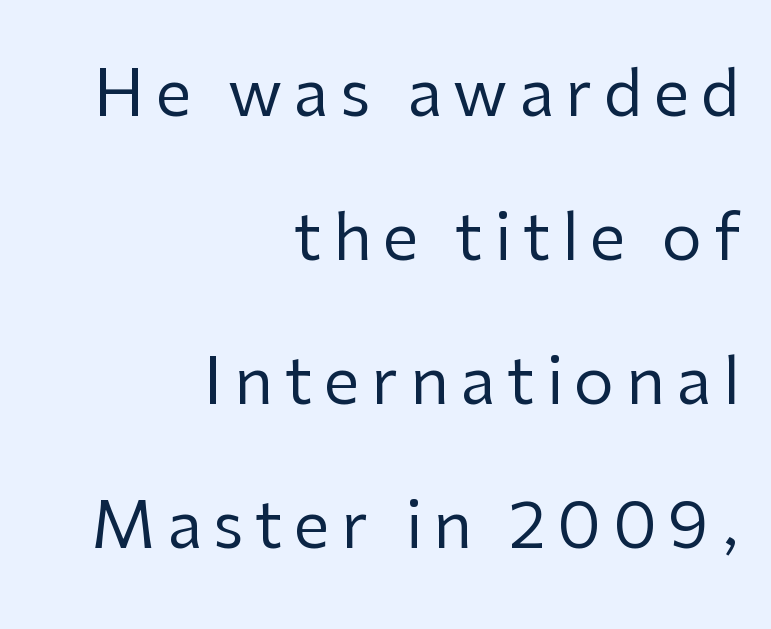
The image shows 64 px regular-weight sans-serif type, upright; set right-aligned, loose line spacing (2.25x), not underlined; low stroke contrast and a medium x-height.
